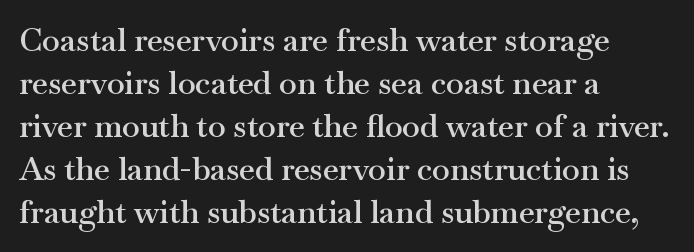
The image shows 32 px semibold, wide serif type, upright; set left-aligned, normal line spacing (1.34x), normal letter spacing, not underlined; medium stroke contrast and a small x-height.
